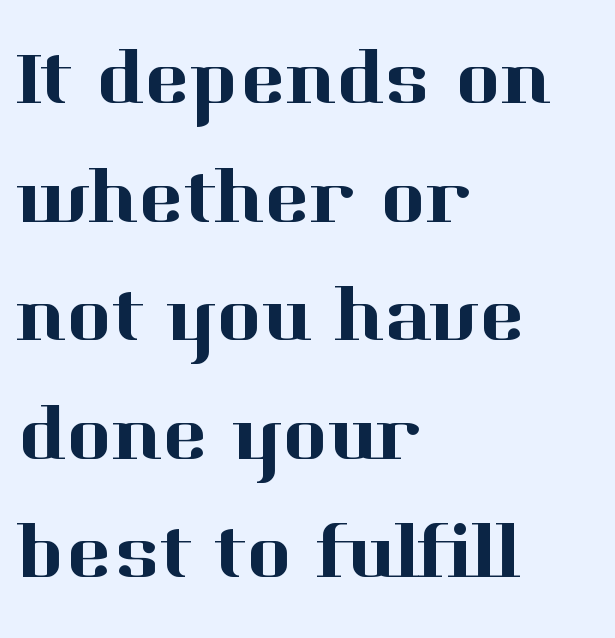
Q: Is the text italic (slanted)? A: No, it is upright.
Q: Is the typeface a serif or a sans-serif typeface? A: Serif.
Q: Is the text underlined? A: No.
Q: How is the paragraph aligned? A: Left-aligned.
Q: Is the spacing between letters normal or unusually wide? A: Normal.
Q: Is the spacing between lines tight, normal or loose? A: Normal.
Q: Width (condensed, normal, or wide)? A: Normal.
Q: Stroke contrast? A: High.
Q: x-height? A: Medium.
Q: Monospaced? A: No.
